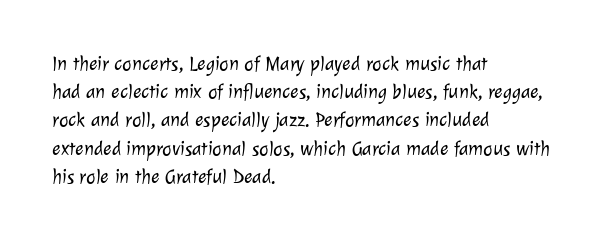
The image shows 20 px text type; set left-aligned, normal line spacing (1.41x), normal letter spacing, not underlined.
